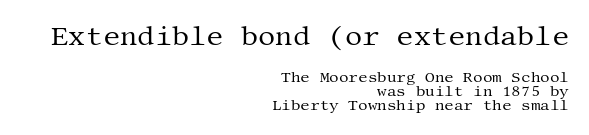
Q: Is the text bold? A: No.
Q: Is the text italic (slanted)? A: No, it is upright.
Q: Is the text underlined? A: No.
Q: How is the paragraph aligned? A: Right-aligned.
Q: Is the spacing between letters normal or unusually wide? A: Normal.
Q: Is the spacing between lines tight, normal or loose? A: Tight.
Q: Which block of text is set in a larger size, the first (top) or the second (bottom)? A: The first (top) one.
